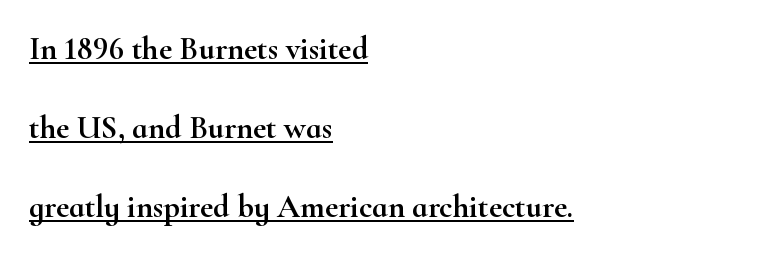
The image shows 32 px wide serif type, upright; set left-aligned, loose line spacing (2.47x), normal letter spacing, underlined; high stroke contrast and a small x-height.
